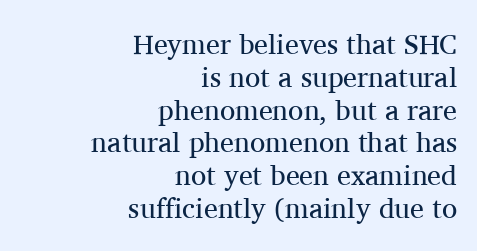
{"serif": "yes", "italic": "no", "bold": "no", "weight": "regular", "width": "normal", "stroke_contrast": "medium", "x_height": "medium", "monospaced": "no", "underline": "no", "align": "right", "line_spacing_ratio": 1.17, "letter_spacing": "normal", "letter_spacing_em": 0.0, "glyph_px": 28}
